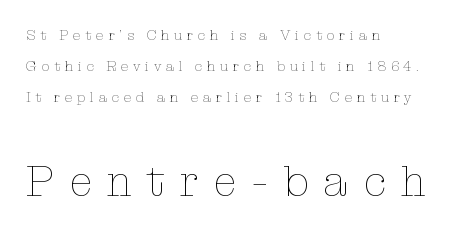
Note the varied advance widths — an 'i' is clearly narrower than an 'm'. Is the lower block the larger one? Yes — the lower block carries the bigger type. The zone under the glyphs is completely vacant. Casual observation: everything's shoved over to the left. This sample trades compactness for vertical openness between lines. The type sits square on the baseline with zero lean.
